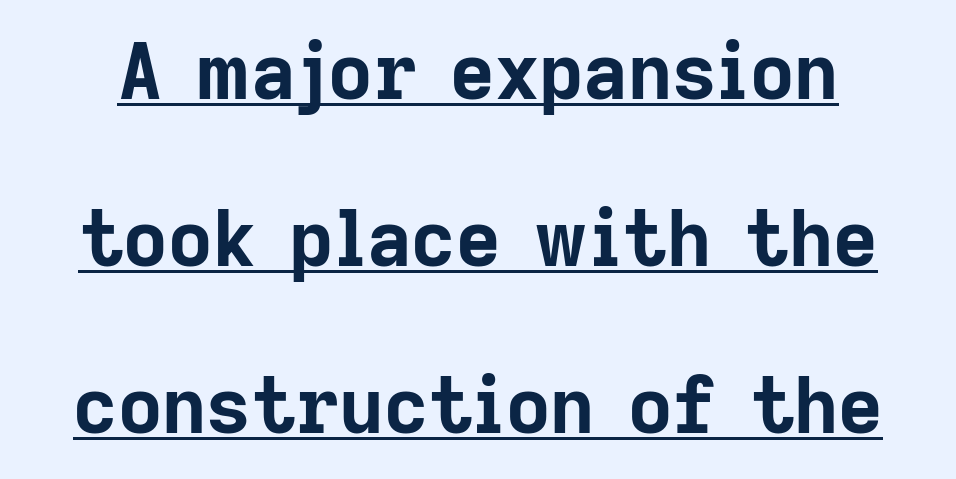
{"serif": "no", "italic": "no", "bold": "yes", "weight": "bold", "width": "normal", "stroke_contrast": "low", "x_height": "medium", "monospaced": "no", "underline": "yes", "line_spacing": "loose", "line_spacing_ratio": 2.17, "letter_spacing": "normal", "letter_spacing_em": 0.0, "glyph_px": 77}
